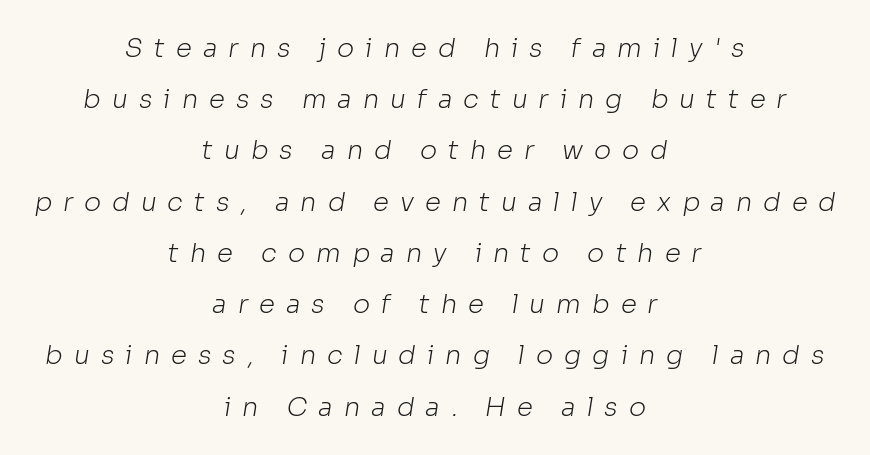
The image shows 26 px text type; set centered, loose line spacing (1.97x), unusually wide letter spacing (+0.42 em), not underlined.
